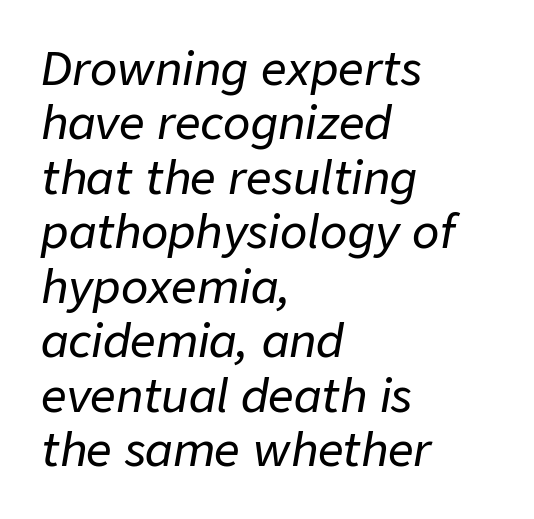
Note the varied advance widths — an 'i' is clearly narrower than an 'm'. Observe the lean: these are italic letterforms. Layout note: lines flush left. Rule under the text: the space is simply empty. Glyph-to-glyph distance matches everyday printed text.
